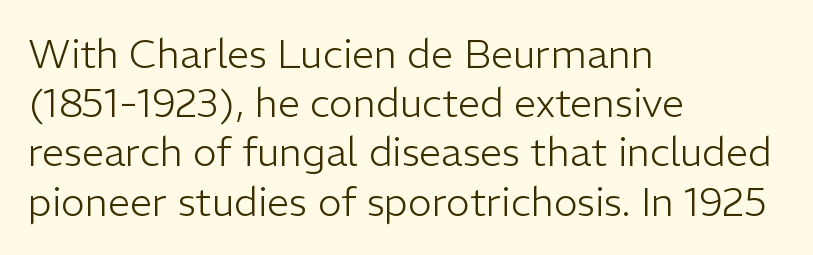
The image shows 40 px light sans-serif type, upright; set left-aligned, line spacing 1.23x, normal letter spacing, not underlined; low stroke contrast and a medium x-height.
